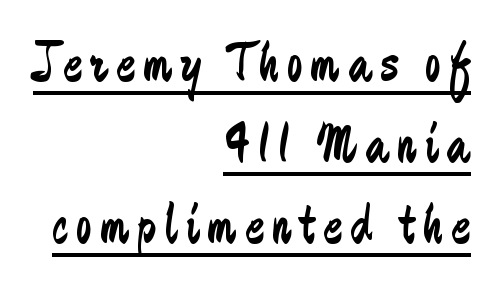
The image shows 57 px regular-weight, condensed sans-serif type; set right-aligned, normal line spacing (1.42x), underlined; low stroke contrast and a medium x-height.
